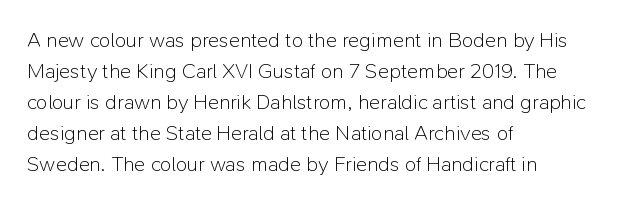
{"italic": "no", "bold": "no", "underline": "no", "align": "left", "line_spacing": "normal", "line_spacing_ratio": 1.48, "letter_spacing": "normal", "letter_spacing_em": 0.0, "glyph_px": 21}
